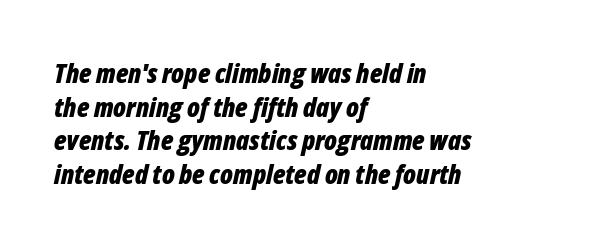
The words here are not underlined. The face used here has a pronounced slope to its letters. Standard letterfit; no display-style spreading of the glyphs. The setting favours the left margin, as ordinary paragraphs usually do. Honestly, the row spacing looks completely unremarkable.
